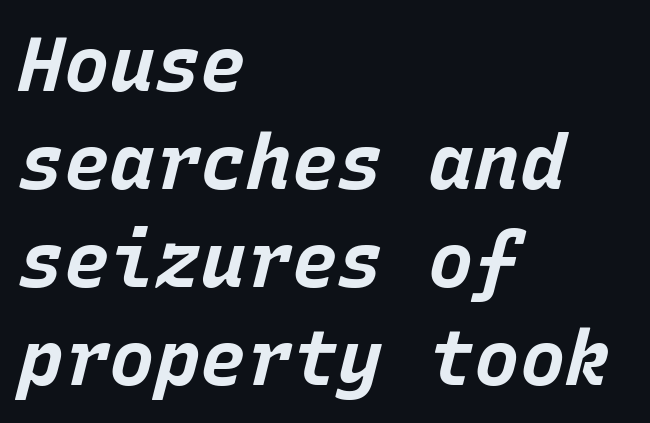
Q: Is the text bold? A: Yes.
Q: Is the text italic (slanted)? A: Yes, it leans right by about 15 degrees.
Q: Is the text underlined? A: No.
Q: How is the paragraph aligned? A: Left-aligned.
Q: Is the spacing between letters normal or unusually wide? A: Normal.
Q: Is the spacing between lines tight, normal or loose? A: Normal.
Q: Width (condensed, normal, or wide)? A: Normal.
Q: Stroke contrast? A: Low.
Q: x-height? A: Large.
Q: Monospaced? A: Yes.
